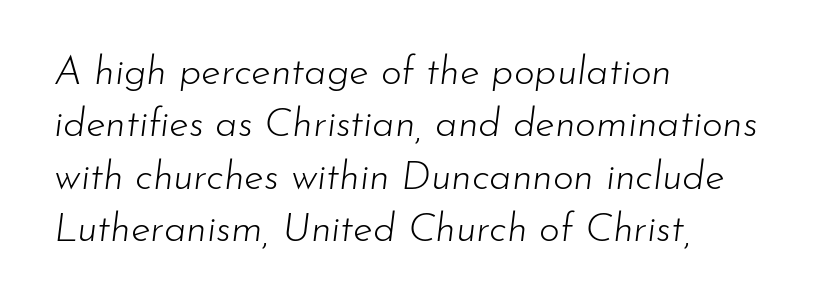
The lines are quadded left. How would I describe the line gaps? Plain and ordinary. Varying glyph widths throughout — classic text-font behaviour. This sample uses an oblique cut, with every glyph tilted off the vertical. Characters follow at the spacing the type designer built in.
